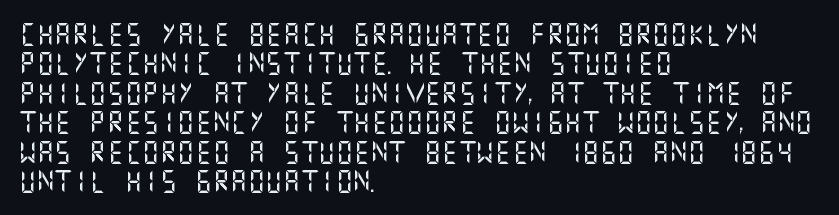
{"italic": "no", "underline": "no", "align": "left", "line_spacing": "normal", "line_spacing_ratio": 1.34, "letter_spacing": "normal", "letter_spacing_em": 0.0, "glyph_px": 22}
